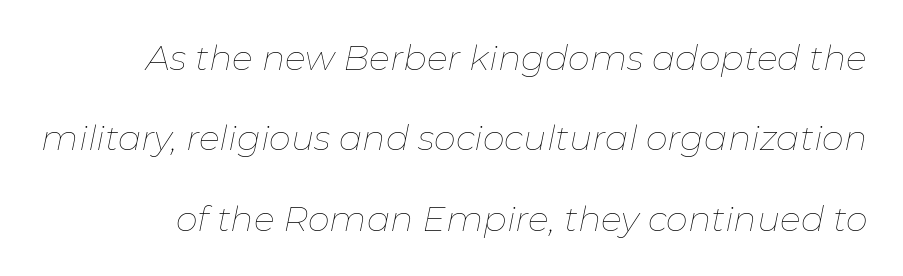
{"italic": "yes", "lean": "right", "slant_degrees": 11, "bold": "no", "weight": "thin", "width": "normal", "stroke_contrast": "low", "x_height": "medium", "monospaced": "no", "underline": "no", "line_spacing": "loose", "line_spacing_ratio": 2.3, "letter_spacing": "normal", "letter_spacing_em": 0.0, "glyph_px": 35}
